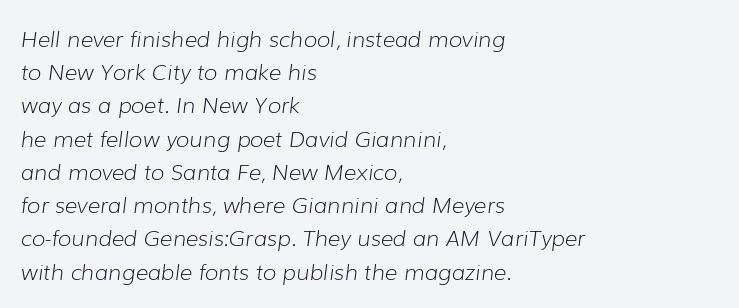
Q: Is the text bold? A: No.
Q: Is the text italic (slanted)? A: Yes, it leans right by about 7 degrees.
Q: Is the text underlined? A: No.
Q: How is the paragraph aligned? A: Left-aligned.
Q: Is the spacing between letters normal or unusually wide? A: Normal.
Q: Is the spacing between lines tight, normal or loose? A: Normal.
